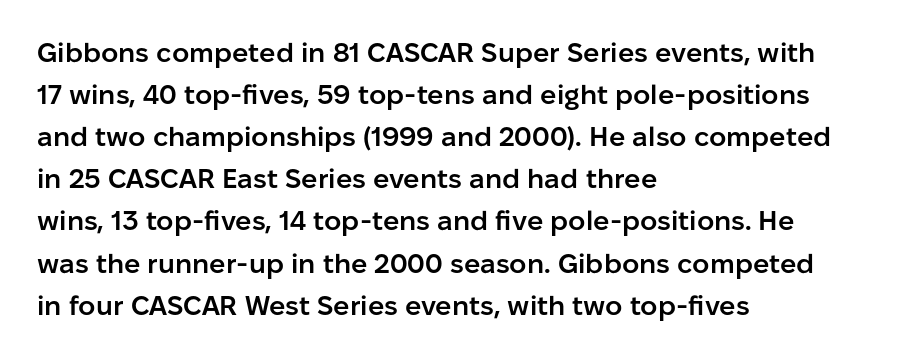
The image shows 27 px text type, upright; set left-aligned, normal line spacing (1.56x), normal letter spacing, not underlined.
